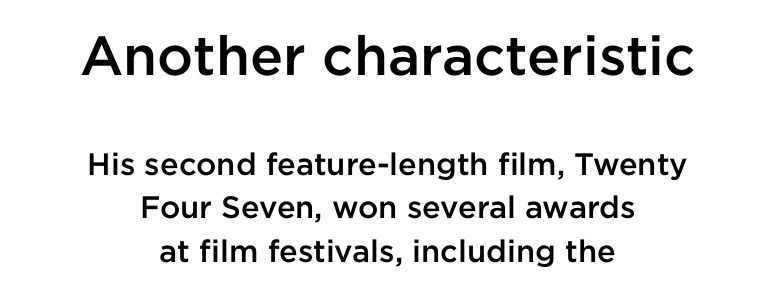
{"serif": "no", "italic": "no", "bold": "semi", "weight": "semibold", "width": "normal", "stroke_contrast": "low", "x_height": "medium", "monospaced": "no", "underline": "no", "align": "center", "line_spacing": "normal", "line_spacing_ratio": 1.41, "letter_spacing": "normal", "letter_spacing_em": 0.0, "larger_block": "first", "size_ratio": 1.77, "glyph_px": 55}
